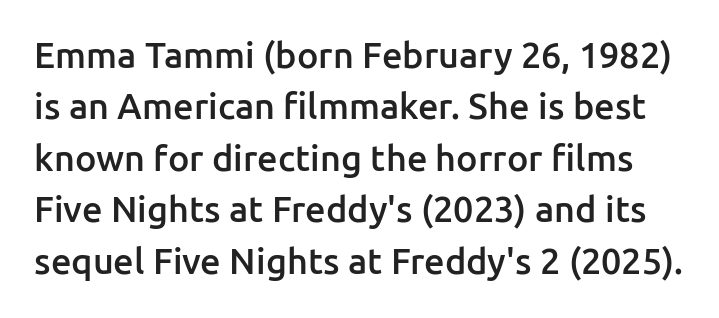
Rows of type keep a routine distance in the vertical direction. Does the lettering tilt? It doesn't — this is upright. The passage shown has conventional tracking throughout. A typesetter would label this face a sans. Stems and bowls a touch heavier than normal — semibold. Descenders are the only things crossing below the line.
